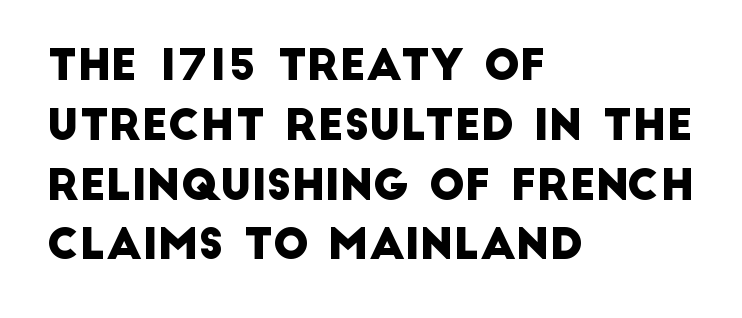
The image shows 43 px sans-serif type; set left-aligned, normal line spacing (1.39x), normal letter spacing, not underlined; low stroke contrast and a large x-height.
